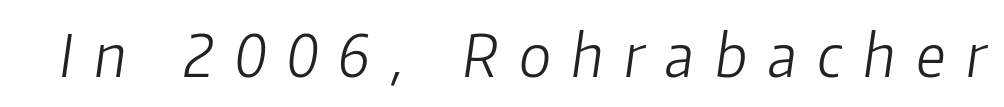
The face used here is proportionally spaced, like ordinary book or web type. Honestly, there is no underline to notice here at all. Tracking value appears strongly positive — letters spread wide. Designer's note — italics engaged. Summary of weight: not heavy and not bold.
